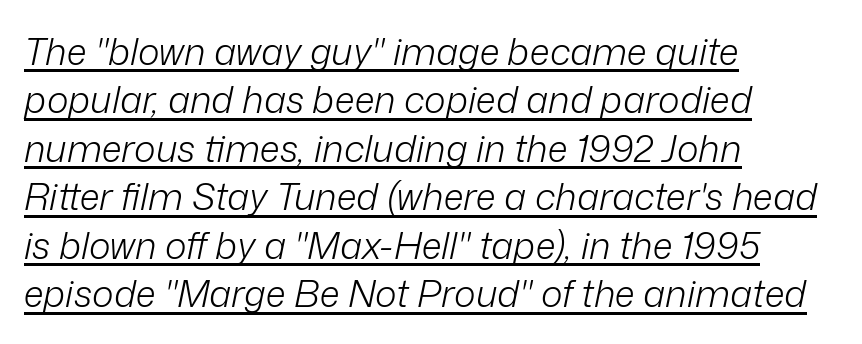
{"italic": "yes", "lean": "right", "slant_degrees": 12, "bold": "no", "weight": "light", "width": "normal", "stroke_contrast": "low", "x_height": "medium", "monospaced": "no", "underline": "yes", "align": "left", "line_spacing": "normal", "line_spacing_ratio": 1.31, "letter_spacing": "normal", "letter_spacing_em": 0.0, "glyph_px": 37}
